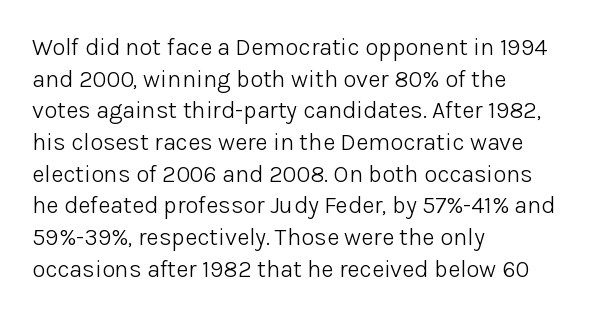
{"italic": "no", "bold": "no", "underline": "no", "align": "left", "line_spacing": "normal", "line_spacing_ratio": 1.32, "letter_spacing": "normal", "letter_spacing_em": 0.0, "glyph_px": 24}
